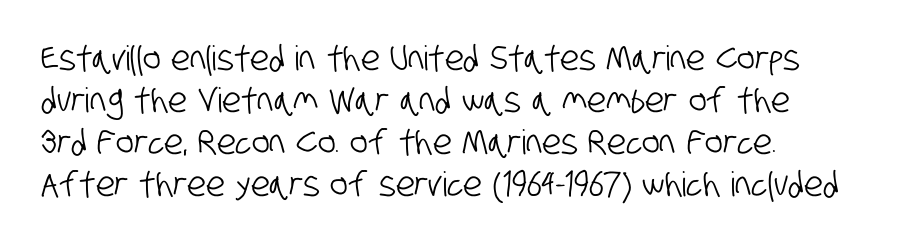
The image shows 34 px condensed sans-serif type; set left-aligned, line spacing 1.24x, normal letter spacing, not underlined; low stroke contrast and a large x-height.
